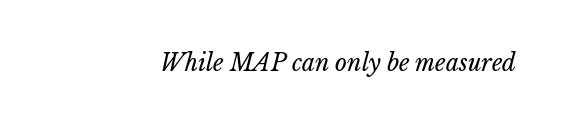
Q: Is the text bold? A: No.
Q: Is the text italic (slanted)? A: Yes, it leans right by about 15 degrees.
Q: Is the text underlined? A: No.
Q: Is the spacing between letters normal or unusually wide? A: Normal.
